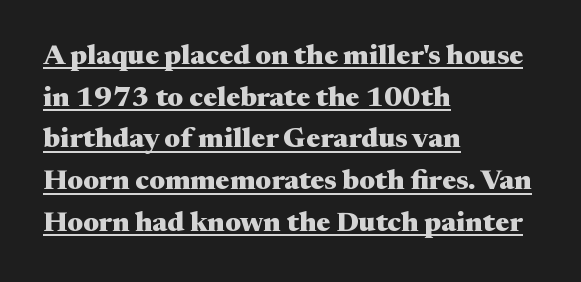
The image shows 28 px heavy, wide serif type, upright; set left-aligned, normal line spacing (1.49x), normal letter spacing, underlined; medium stroke contrast and a medium x-height.
